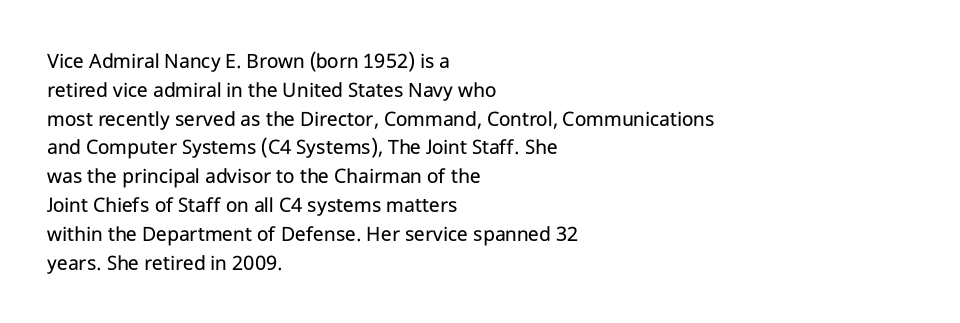
Q: Is the text bold? A: No.
Q: Is the text italic (slanted)? A: No, it is upright.
Q: Is the text underlined? A: No.
Q: How is the paragraph aligned? A: Left-aligned.
Q: Is the spacing between letters normal or unusually wide? A: Normal.
Q: Is the spacing between lines tight, normal or loose? A: Normal.
